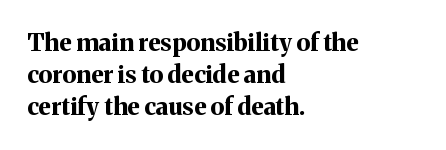
{"italic": "no", "bold": "yes", "underline": "no", "align": "left", "line_spacing": "normal", "line_spacing_ratio": 1.34, "letter_spacing": "normal", "letter_spacing_em": 0.0, "glyph_px": 24}
